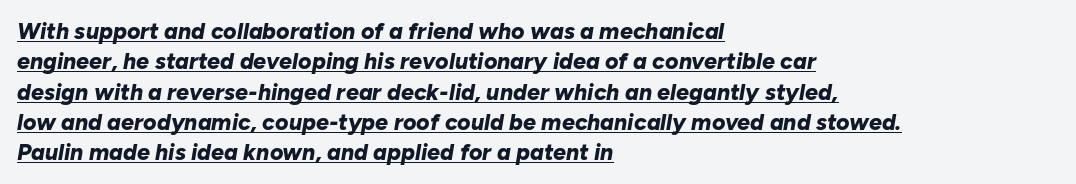
Q: Is the text bold? A: Yes.
Q: Is the text italic (slanted)? A: Yes, it leans right by about 10 degrees.
Q: Is the text underlined? A: Yes.
Q: How is the paragraph aligned? A: Left-aligned.
Q: Is the spacing between letters normal or unusually wide? A: Normal.
Q: Is the spacing between lines tight, normal or loose? A: Normal.
